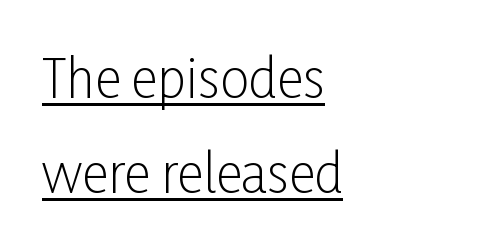
Think of a printed novel: that variable character pitch is what you see here. Short note: letters normally spaced. The type family on display is of the sans-serif kind. Is this a heavy cut? Hardly; it is regular or lighter. Upright lettering throughout.
